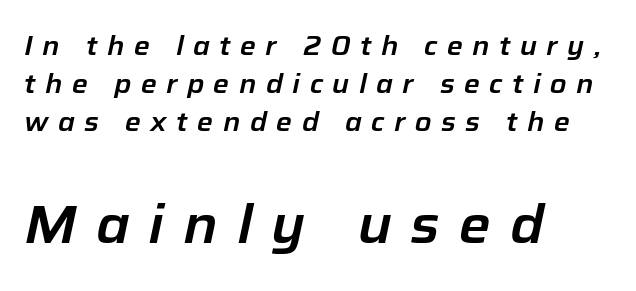
{"italic": "yes", "lean": "right", "slant_degrees": 12, "width": "normal", "stroke_contrast": "low", "x_height": "medium", "monospaced": "no", "underline": "no", "align": "left", "line_spacing": "normal", "line_spacing_ratio": 1.4, "letter_spacing": "wide", "letter_spacing_em": 0.35, "larger_block": "second", "size_ratio": 2.0, "glyph_px": 54}
